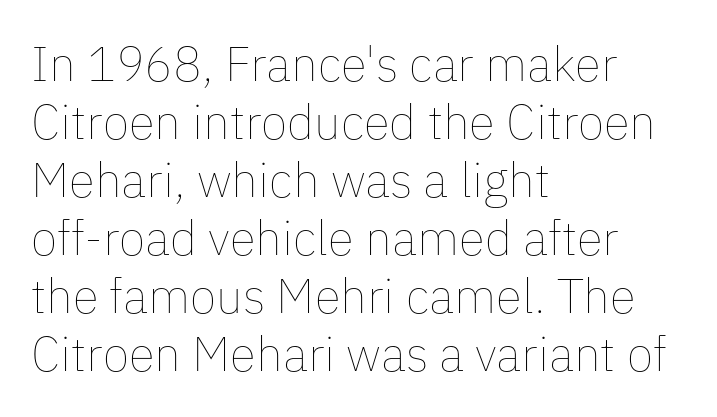
The image shows 48 px thin type, upright; set left-aligned, line spacing 1.21x, normal letter spacing, not underlined; low stroke contrast and a medium x-height.
